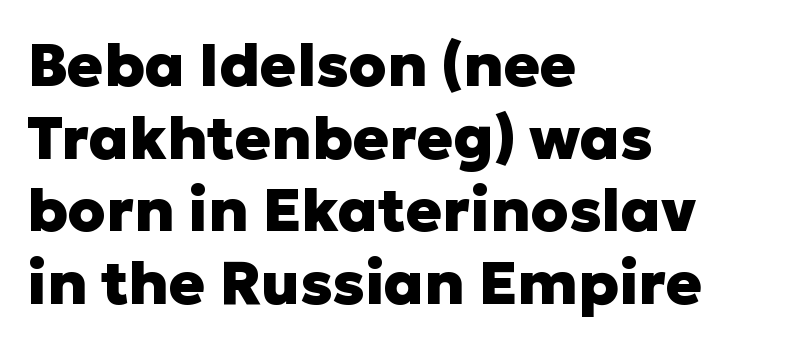
{"serif": "no", "italic": "no", "bold": "yes", "weight": "heavy", "width": "normal", "stroke_contrast": "low", "x_height": "medium", "monospaced": "no", "underline": "no", "align": "left", "line_spacing_ratio": 1.21, "letter_spacing": "normal", "letter_spacing_em": 0.0, "glyph_px": 60}
